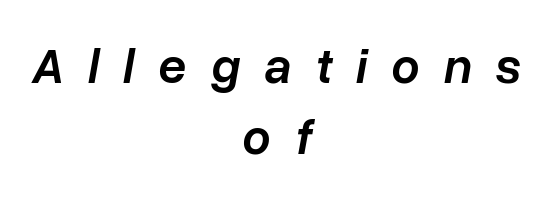
Q: Is the text bold? A: Semi-bold.
Q: Is the text italic (slanted)? A: Yes, it leans right by about 10 degrees.
Q: Is the text underlined? A: No.
Q: How is the paragraph aligned? A: Centered.
Q: Is the spacing between letters normal or unusually wide? A: Unusually wide.
Q: Is the spacing between lines tight, normal or loose? A: Normal.
Q: Width (condensed, normal, or wide)? A: Normal.
Q: Stroke contrast? A: Low.
Q: x-height? A: Medium.
Q: Monospaced? A: No.
